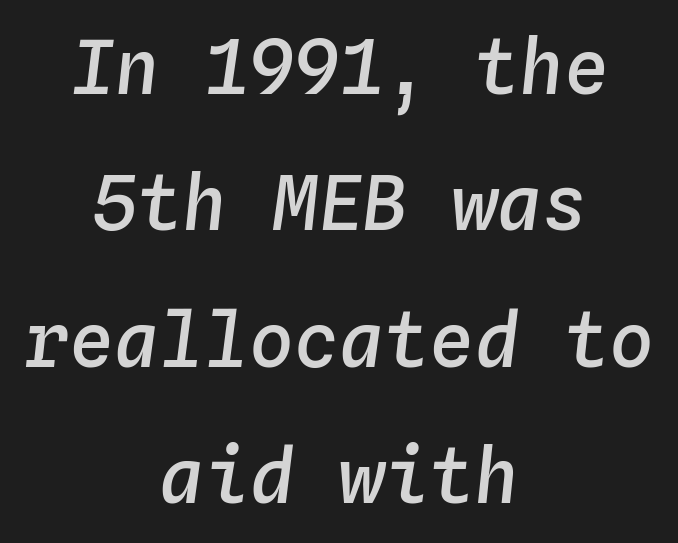
The image shows 75 px semibold type, italic (leaning right), monospaced; set centered, line spacing 1.82x, normal letter spacing, not underlined; low stroke contrast and a medium x-height.
